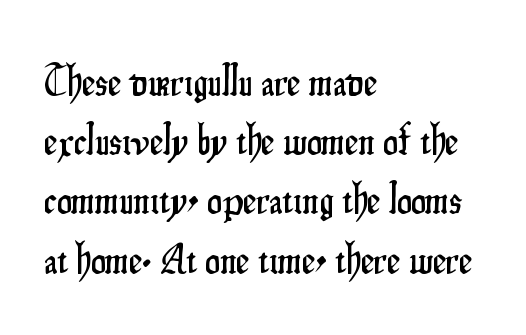
Q: Is the text italic (slanted)? A: No, it is upright.
Q: Is the typeface a serif or a sans-serif typeface? A: Sans-serif.
Q: Is the text underlined? A: No.
Q: How is the paragraph aligned? A: Left-aligned.
Q: Is the spacing between letters normal or unusually wide? A: Normal.
Q: Is the spacing between lines tight, normal or loose? A: Normal.
Q: Width (condensed, normal, or wide)? A: Condensed.
Q: Stroke contrast? A: Low.
Q: x-height? A: Small.
Q: Monospaced? A: No.
